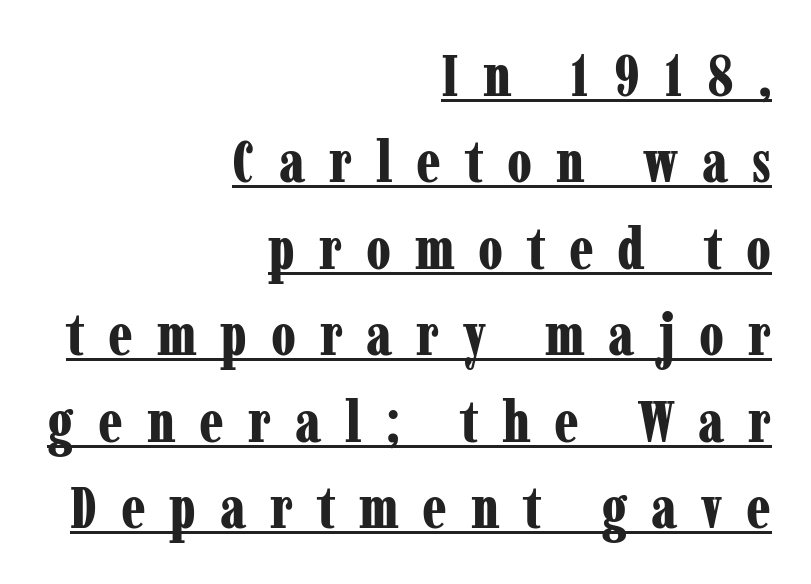
Q: Is the text bold? A: Yes.
Q: Is the text italic (slanted)? A: No, it is upright.
Q: Is the typeface a serif or a sans-serif typeface? A: Serif.
Q: Is the text underlined? A: Yes.
Q: How is the paragraph aligned? A: Right-aligned.
Q: Is the spacing between letters normal or unusually wide? A: Unusually wide.
Q: Is the spacing between lines tight, normal or loose? A: Normal.
Q: Width (condensed, normal, or wide)? A: Condensed.
Q: Stroke contrast? A: Low.
Q: x-height? A: Medium.
Q: Monospaced? A: No.
